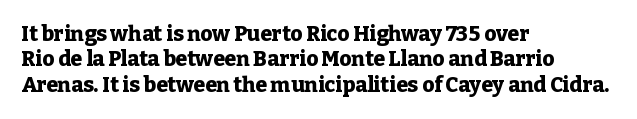
The image shows 21 px bold type, upright; set left-aligned, line spacing 1.21x, normal letter spacing, not underlined.
